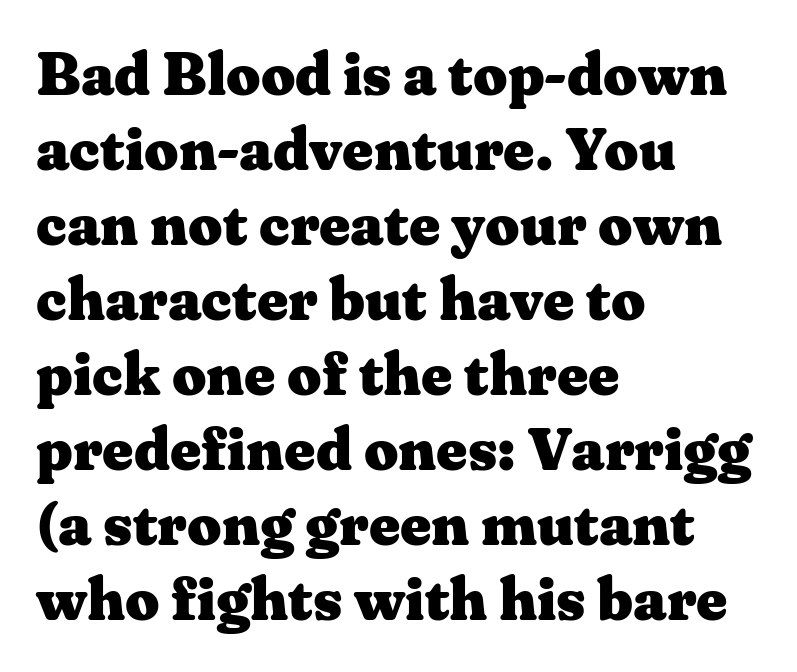
{"serif": "yes", "italic": "no", "bold": "yes", "weight": "heavy", "width": "wide", "stroke_contrast": "medium", "x_height": "medium", "monospaced": "no", "underline": "no", "align": "left", "line_spacing": "normal", "line_spacing_ratio": 1.25, "letter_spacing": "normal", "letter_spacing_em": 0.0, "glyph_px": 60}
